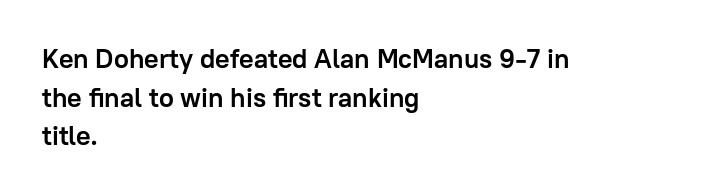
Q: Is the text bold? A: Yes.
Q: Is the text italic (slanted)? A: No, it is upright.
Q: Is the text underlined? A: No.
Q: How is the paragraph aligned? A: Left-aligned.
Q: Is the spacing between letters normal or unusually wide? A: Normal.
Q: Is the spacing between lines tight, normal or loose? A: Normal.
